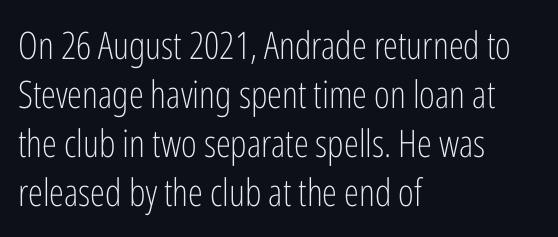
Note the varied advance widths — an 'i' is clearly narrower than an 'm'. No italicization has been applied; the sample stays upright. Is there much room between lines? A standard amount, neither cramped nor airy. The weight tops out at a normal text grade. Bare-footed words on every line. Unlike a traditional serif, this face leaves its strokes unadorned.
